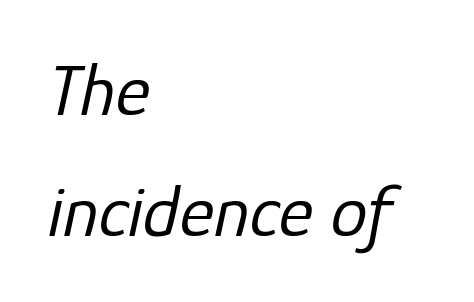
Yep, that's italic — everything's leaning. The setting favours the left margin, as ordinary paragraphs usually do. No extra tracking has been applied to these lines. Heft: none added — not bold.
